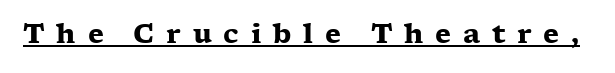
Heavy-handed strokes throughout: this text is bold. Posture: straight, roman, zero tilt. The string is rendered with underlining switched on. The passage shown has open, widely tracked lettering throughout.
